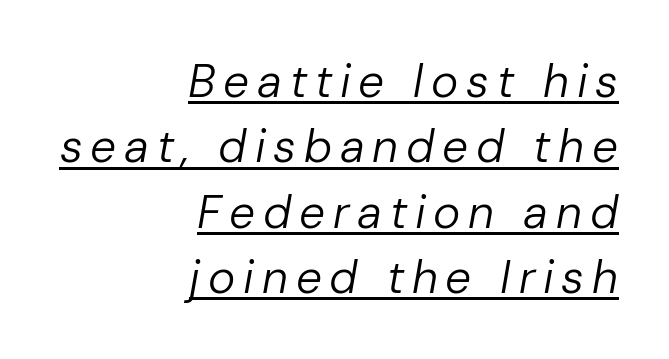
Q: Is the text bold? A: No.
Q: Is the text italic (slanted)? A: Yes, it leans right by about 10 degrees.
Q: Is the text underlined? A: Yes.
Q: How is the paragraph aligned? A: Right-aligned.
Q: Is the spacing between lines tight, normal or loose? A: Normal.
Q: Width (condensed, normal, or wide)? A: Normal.
Q: Stroke contrast? A: Low.
Q: x-height? A: Medium.
Q: Monospaced? A: No.
